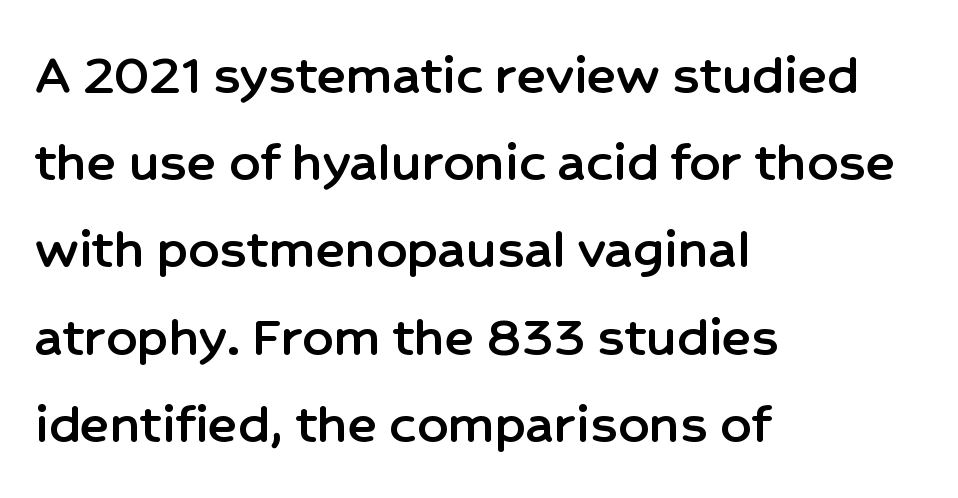
Q: Is the text italic (slanted)? A: No, it is upright.
Q: Is the typeface a serif or a sans-serif typeface? A: Sans-serif.
Q: Is the text underlined? A: No.
Q: How is the paragraph aligned? A: Left-aligned.
Q: Is the spacing between letters normal or unusually wide? A: Normal.
Q: Is the spacing between lines tight, normal or loose? A: Normal.
Q: Width (condensed, normal, or wide)? A: Normal.
Q: Stroke contrast? A: Low.
Q: x-height? A: Medium.
Q: Monospaced? A: No.
